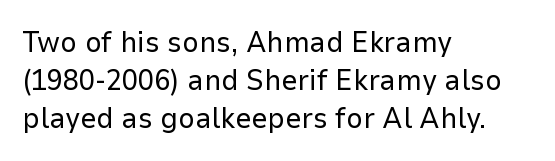
{"serif": "no", "italic": "no", "bold": "no", "weight": "regular", "width": "normal", "stroke_contrast": "low", "x_height": "medium", "monospaced": "no", "underline": "no", "align": "left", "line_spacing": "normal", "line_spacing_ratio": 1.31, "letter_spacing": "normal", "letter_spacing_em": 0.0, "glyph_px": 29}
